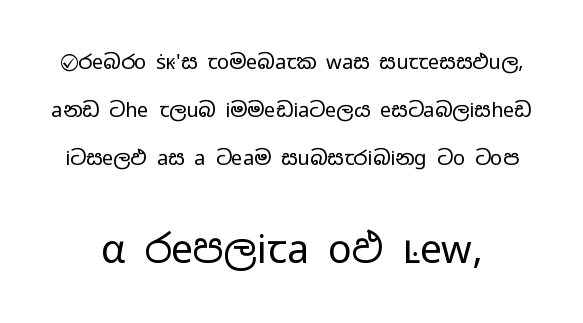
{"serif": "no", "italic": "no", "bold": "no", "weight": "regular", "width": "wide", "stroke_contrast": "low", "x_height": "medium", "monospaced": "no", "underline": "no", "line_spacing": "loose", "line_spacing_ratio": 2.39, "letter_spacing": "normal", "letter_spacing_em": 0.0, "larger_block": "second", "size_ratio": 1.95, "glyph_px": 39}
